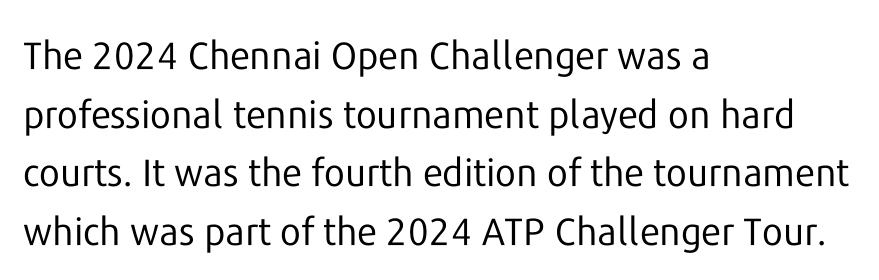
The image shows 38 px regular-weight sans-serif type, upright; set left-aligned, normal line spacing (1.54x), normal letter spacing, not underlined; low stroke contrast and a medium x-height.
